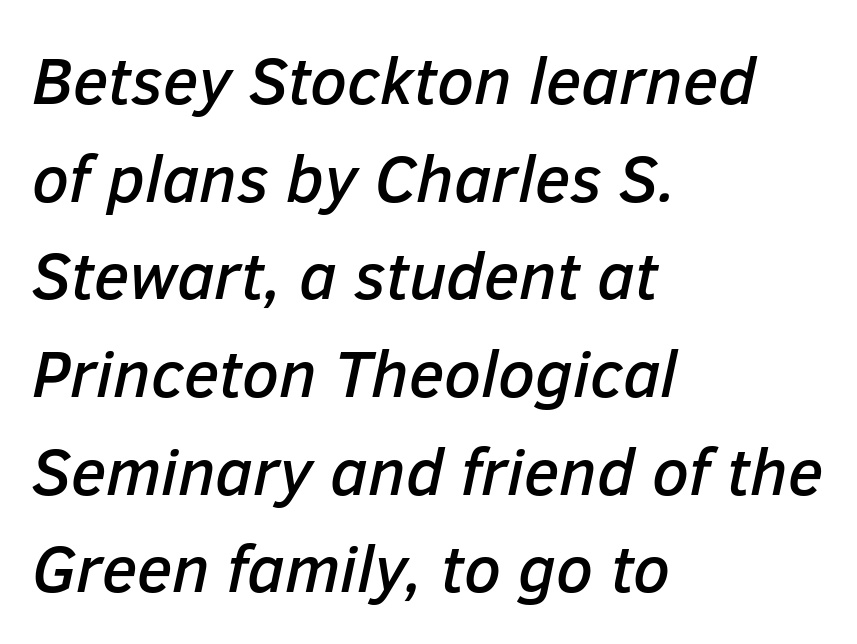
{"italic": "yes", "lean": "right", "slant_degrees": 12, "width": "normal", "stroke_contrast": "low", "x_height": "medium", "monospaced": "no", "underline": "no", "align": "left", "line_spacing": "normal", "line_spacing_ratio": 1.48, "letter_spacing": "normal", "letter_spacing_em": 0.0, "glyph_px": 66}
